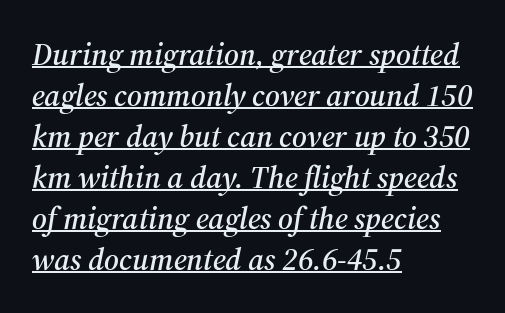
{"serif": "yes", "italic": "yes", "lean": "right", "slant_degrees": 12, "width": "normal", "stroke_contrast": "medium", "x_height": "medium", "monospaced": "no", "underline": "yes", "align": "left", "line_spacing": "normal", "line_spacing_ratio": 1.32, "letter_spacing": "normal", "letter_spacing_em": 0.0, "glyph_px": 31}
